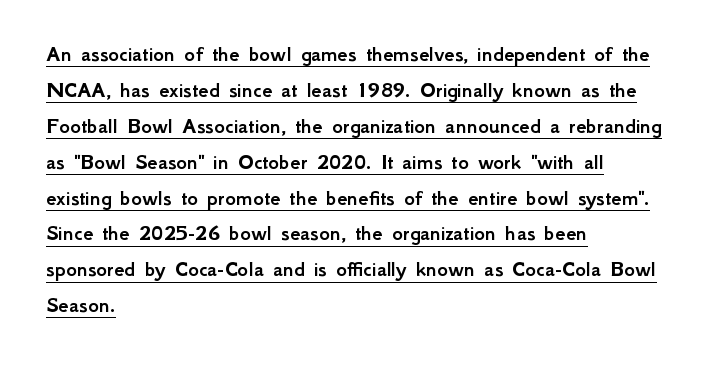
Q: Is the text italic (slanted)? A: No, it is upright.
Q: Is the text underlined? A: Yes.
Q: How is the paragraph aligned? A: Left-aligned.
Q: Is the spacing between letters normal or unusually wide? A: Normal.
Q: Is the spacing between lines tight, normal or loose? A: Normal.
